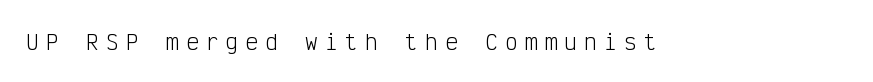
{"italic": "no", "bold": "no", "underline": "no", "letter_spacing": "wide", "letter_spacing_em": 0.35, "glyph_px": 21}
